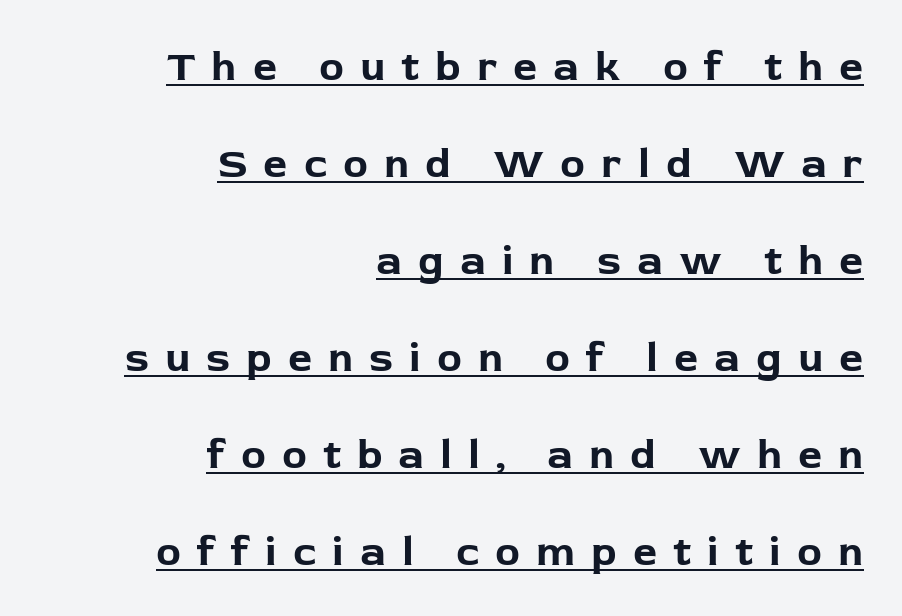
The image shows 42 px bold sans-serif type, upright; set right-aligned, loose line spacing (2.31x), unusually wide letter spacing (+0.38 em), underlined; low stroke contrast and a medium x-height.
